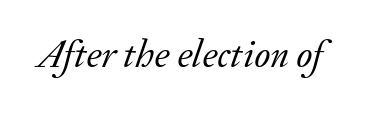
The image shows 39 px regular-weight serif type, italic (leaning right); set normal letter spacing, not underlined; low stroke contrast and a small x-height.
